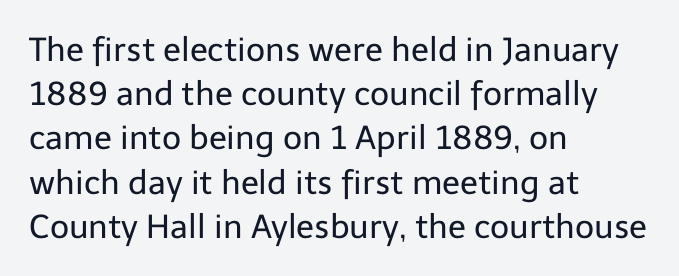
The image shows 33 px regular-weight sans-serif type, upright; set left-aligned, normal line spacing (1.34x), normal letter spacing, not underlined; low stroke contrast and a medium x-height.
